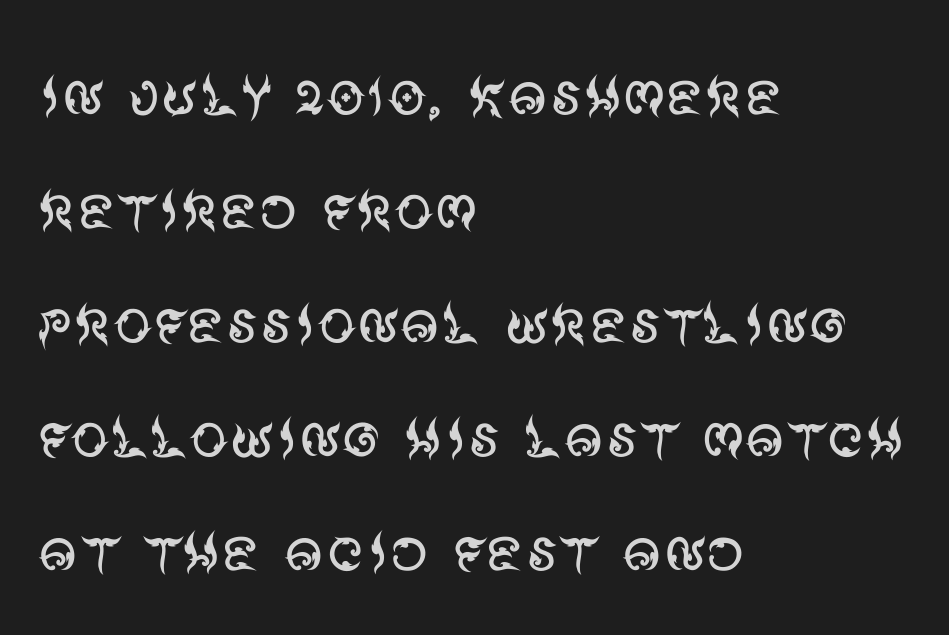
The passage shown is typed in a proportional face where columns would drift. The rendering anchors every line to the left-hand side. The area under the type is left untouched. Counters stay open thanks to moderate or lighter strokes.
